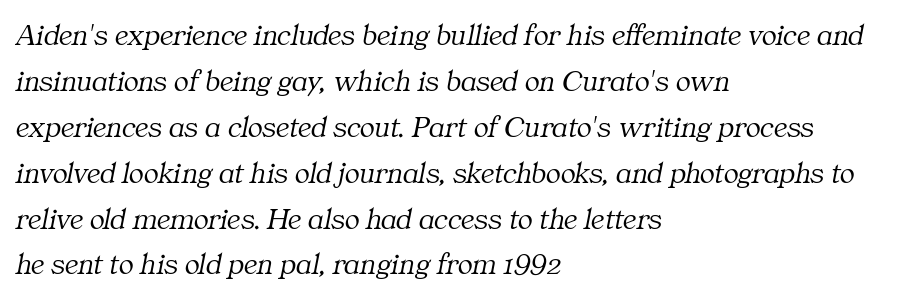
Quick note: interline space is typical. Underline: absent. A quiet, ordinary-to-light weight characterises the typeface. The axis of the letterforms is tilted away from vertical.
